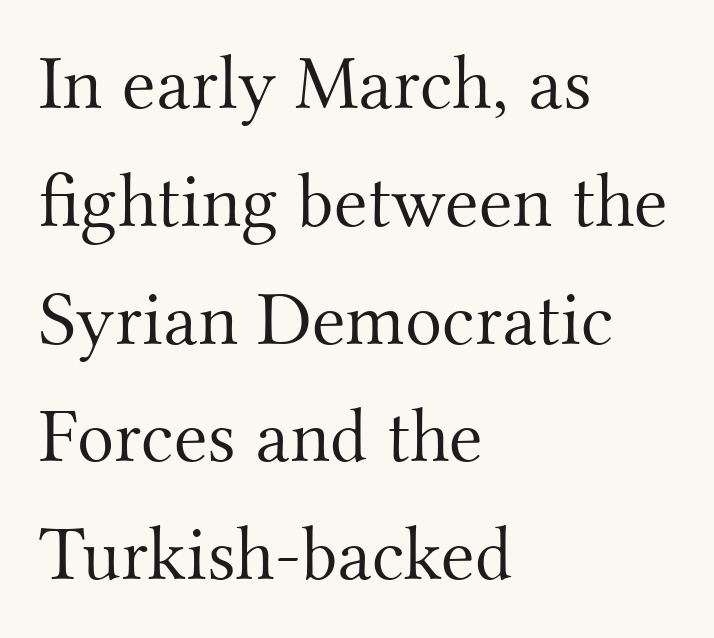
The image shows 77 px light serif type, upright; set left-aligned, normal line spacing (1.53x), normal letter spacing, not underlined; medium stroke contrast and a small x-height.
